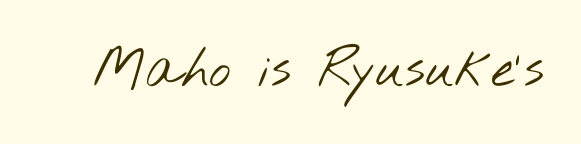
Q: Is the text bold? A: No.
Q: Is the typeface a serif or a sans-serif typeface? A: Sans-serif.
Q: Is the text underlined? A: No.
Q: Is the spacing between letters normal or unusually wide? A: Normal.
Q: Width (condensed, normal, or wide)? A: Wide.
Q: Stroke contrast? A: Low.
Q: x-height? A: Small.
Q: Monospaced? A: No.
